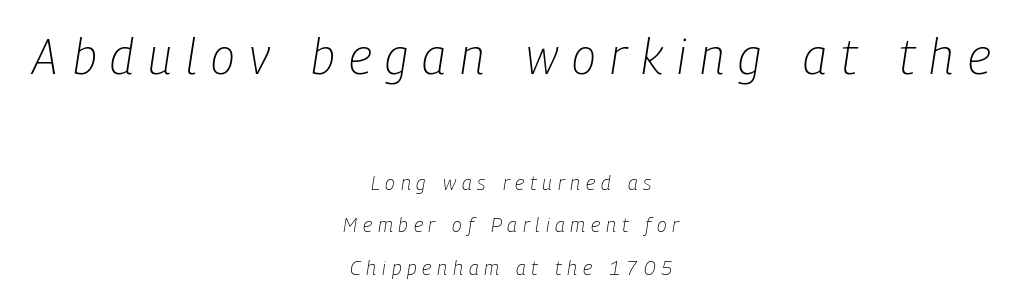
An italicized treatment has been applied to the whole sample. Each letter keeps its own natural width here, so spacing adapts to shape. The typesetting does not lean heavy: it is not bold. Which chunk is bigger? The first one — the top block dwarfs the bottom. The designer dialed line spacing up above the default. Descenders are the only things crossing below the line.
